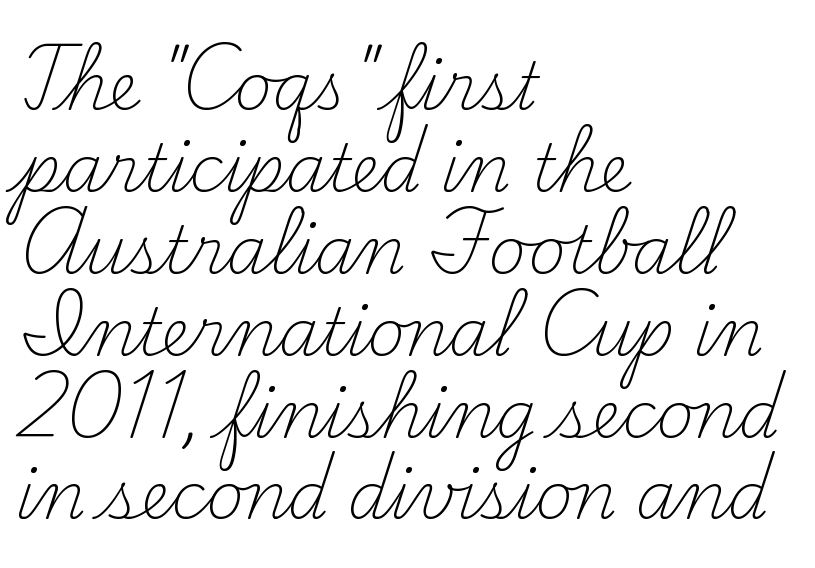
Left-aligned paragraph, ragged on the right. A normal amount of white space separates one row of letters from the next.
